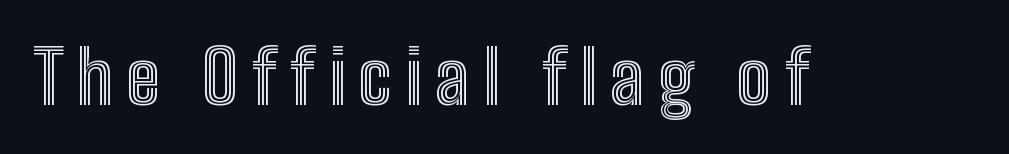
The image shows 73 px condensed type, upright; set not underlined; a medium x-height.
